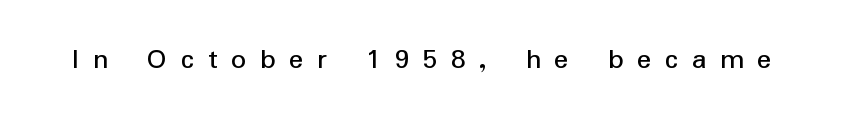
{"serif": "no", "italic": "no", "width": "normal", "stroke_contrast": "low", "x_height": "medium", "monospaced": "no", "underline": "no", "letter_spacing": "wide", "letter_spacing_em": 0.45, "glyph_px": 30}
